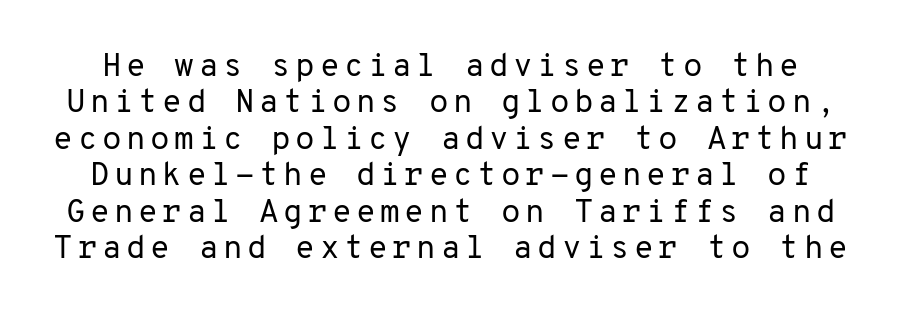
Q: Is the text bold? A: No.
Q: Is the text italic (slanted)? A: No, it is upright.
Q: Is the typeface a serif or a sans-serif typeface? A: Sans-serif.
Q: Is the text underlined? A: No.
Q: Is the spacing between lines tight, normal or loose? A: Tight.
Q: Width (condensed, normal, or wide)? A: Normal.
Q: Stroke contrast? A: Low.
Q: x-height? A: Medium.
Q: Monospaced? A: Yes.
